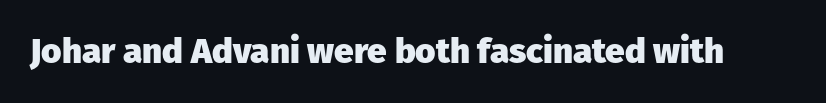
{"serif": "no", "italic": "no", "bold": "yes", "weight": "heavy", "width": "normal", "stroke_contrast": "low", "x_height": "medium", "monospaced": "no", "underline": "no", "letter_spacing": "normal", "letter_spacing_em": 0.0, "glyph_px": 35}
